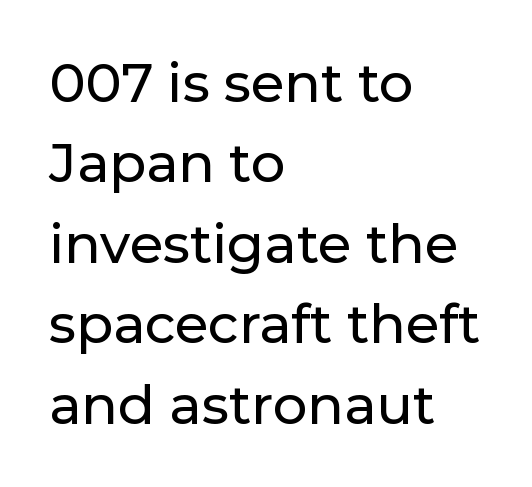
{"serif": "no", "italic": "no", "width": "normal", "stroke_contrast": "low", "x_height": "medium", "monospaced": "no", "underline": "no", "align": "left", "line_spacing": "normal", "line_spacing_ratio": 1.49, "letter_spacing": "normal", "letter_spacing_em": 0.0, "glyph_px": 54}
